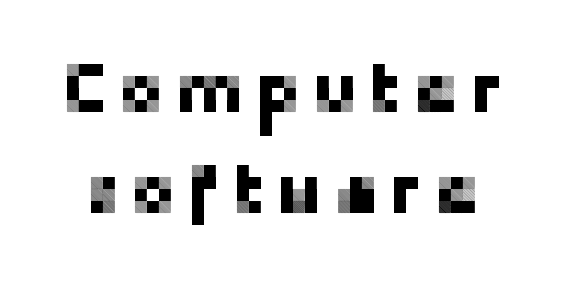
Is there any slant? The stems are plumb. The zone under the glyphs is completely vacant. The letters advance in unequal steps, a hallmark of proportional type. The passage shown stacks its lines at a standard gap. These lines are composed in type without serifs.
